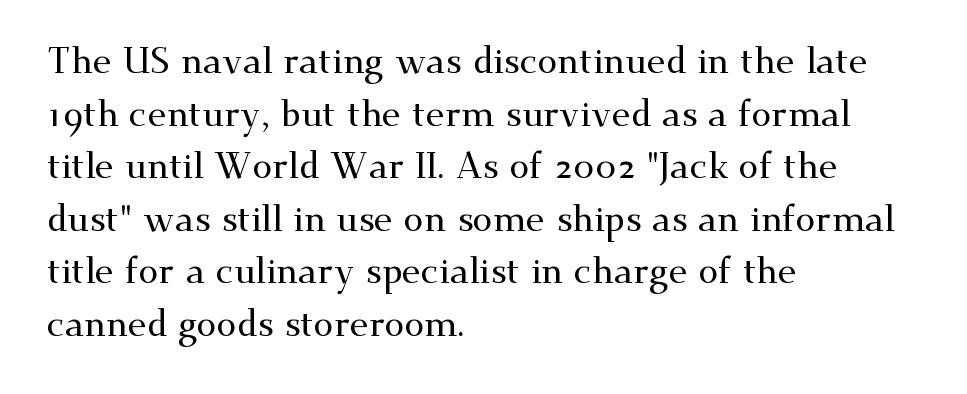
The text block is weighted toward the left margin, trailing off unevenly rightward. Default kerning and tracking; the words read as compact shapes. Check where the strokes stop: tiny serifs finish them off. These lines are rendered in a variable-pitch font. The glyphs are unaccompanied by any horizontal stroke below them.
